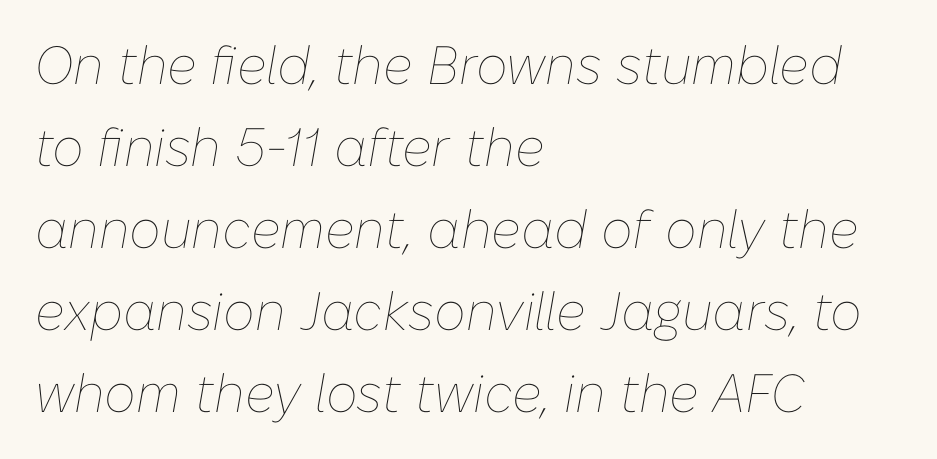
A typesetter would mark this as italic. Standard letterfit; no display-style spreading of the glyphs. This sample is left-justified, so line endings fall wherever the words run out. Unmarked baselines from the first word to the last.
